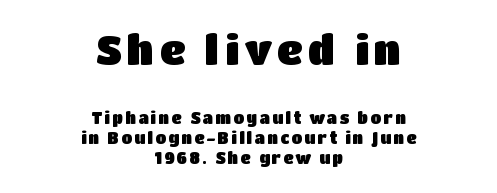
{"serif": "no", "italic": "no", "width": "normal", "stroke_contrast": "low", "x_height": "large", "monospaced": "no", "underline": "no", "align": "center", "line_spacing": "normal", "line_spacing_ratio": 1.25, "larger_block": "first", "size_ratio": 2.5, "glyph_px": 40}
